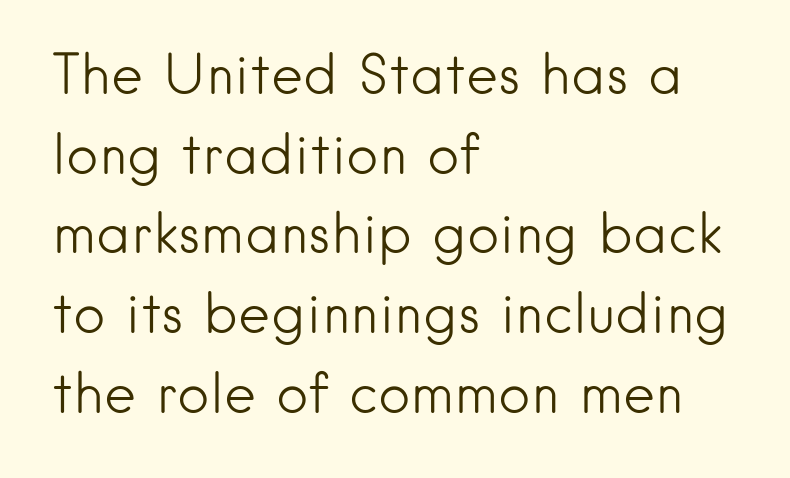
The letters look calm and open, with moderate or lighter stems. Descenders hang freely into open space. Each new line begins a customary step beneath the previous one. The text block is weighted toward the left margin, trailing off unevenly rightward.
